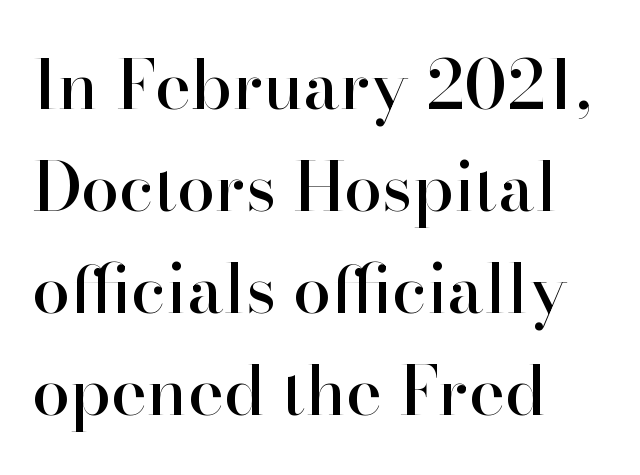
{"serif": "yes", "italic": "no", "width": "normal", "stroke_contrast": "high", "x_height": "small", "monospaced": "no", "underline": "no", "align": "left", "line_spacing": "normal", "line_spacing_ratio": 1.5, "letter_spacing": "normal", "letter_spacing_em": 0.0, "glyph_px": 68}
